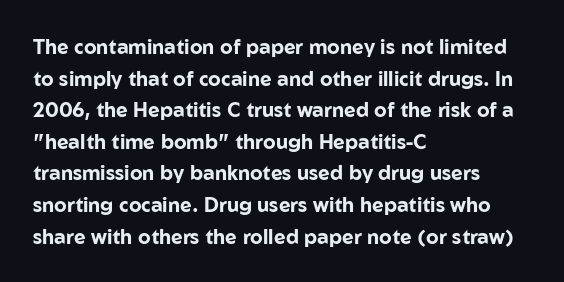
If you drew a line through each stem, it would be perfectly vertical. Nobody drew a line under any word here. A full-strength bold gives these letters their thick strokes. Honestly, the letter spacing is just normal — you wouldn't notice it. Left-aligned paragraph, ragged on the right.
